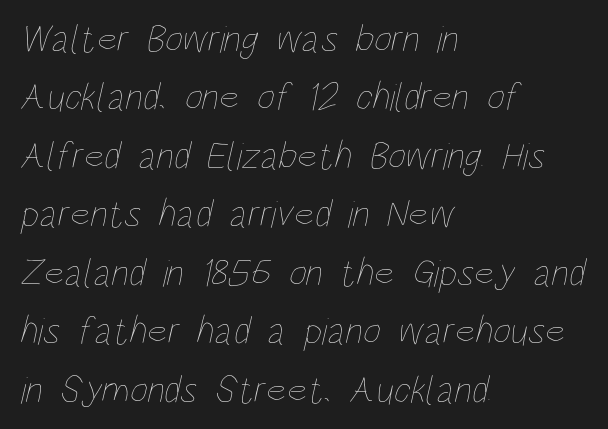
The image shows 39 px thin, condensed type; set left-aligned, normal line spacing (1.5x), normal letter spacing, not underlined; low stroke contrast and a large x-height.
